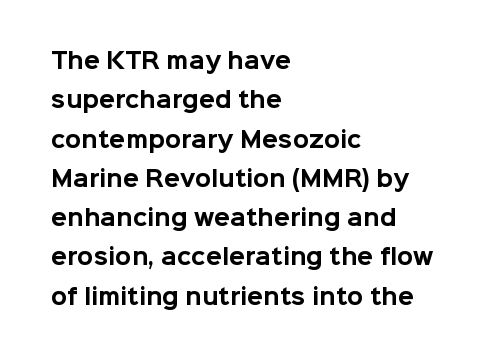
{"italic": "no", "bold": "yes", "underline": "no", "align": "left", "line_spacing_ratio": 1.87, "letter_spacing": "normal", "letter_spacing_em": 0.0, "glyph_px": 21}
